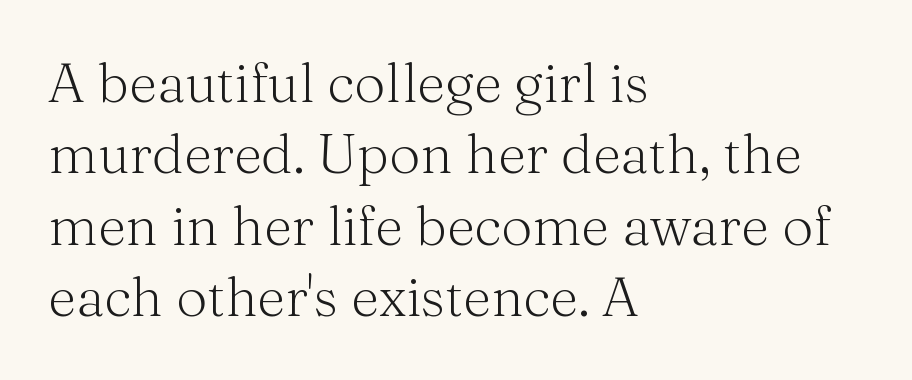
{"serif": "yes", "italic": "no", "bold": "no", "weight": "light", "width": "normal", "stroke_contrast": "medium", "x_height": "medium", "monospaced": "no", "underline": "no", "align": "left", "line_spacing": "normal", "line_spacing_ratio": 1.3, "letter_spacing": "normal", "letter_spacing_em": 0.0, "glyph_px": 55}
